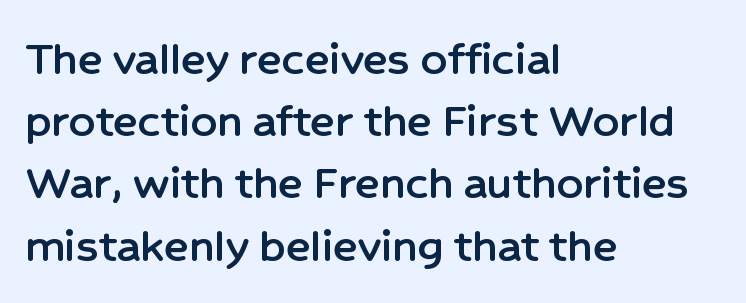
Any mark beneath the type? The region is blank. Standard letterfit; no display-style spreading of the glyphs. This sample has the flowing, uneven cadence of proportional lettering. The characters display no serif detailing; their extremities are plain. Leftover space on each line is placed entirely after the last word. Every stem runs plumb, perpendicular to the baseline.
